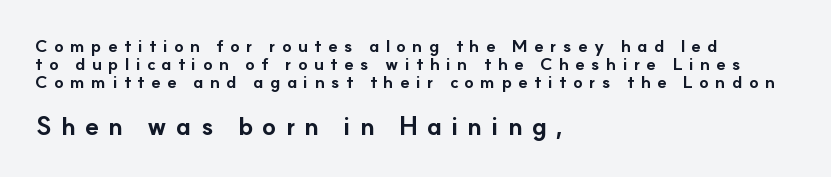
The passage shown has open, widely tracked lettering throughout. Baseline-to-baseline distance is barely more than the letter height. You get the small type first, then a jump to larger type. The typesetting leans heavy: a genuine bold. The lines in this sample share a left origin and differ only in where they stop. Bare-footed words on every line.
